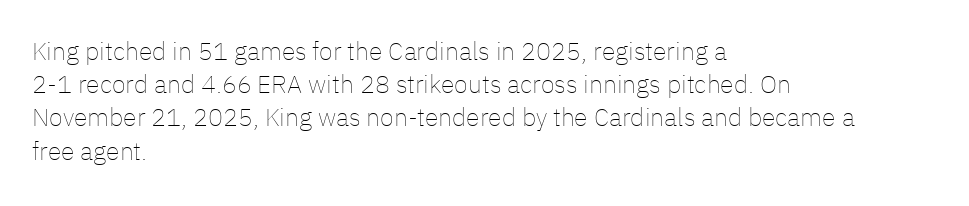
Q: Is the text bold? A: No.
Q: Is the text italic (slanted)? A: No, it is upright.
Q: Is the text underlined? A: No.
Q: How is the paragraph aligned? A: Left-aligned.
Q: Is the spacing between letters normal or unusually wide? A: Normal.
Q: Is the spacing between lines tight, normal or loose? A: Normal.
